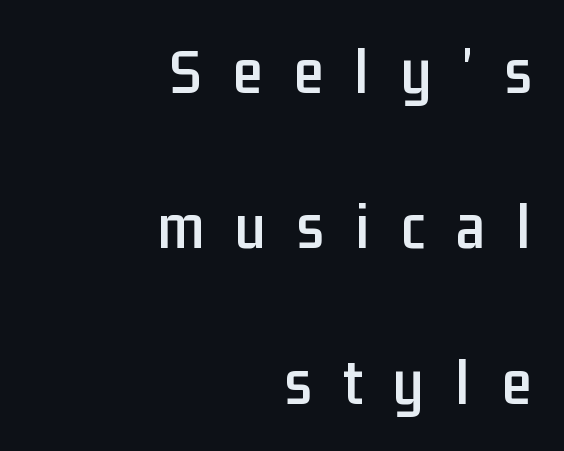
Q: Is the text italic (slanted)? A: No, it is upright.
Q: Is the typeface a serif or a sans-serif typeface? A: Sans-serif.
Q: Is the text underlined? A: No.
Q: How is the paragraph aligned? A: Right-aligned.
Q: Is the spacing between letters normal or unusually wide? A: Unusually wide.
Q: Is the spacing between lines tight, normal or loose? A: Loose.
Q: Width (condensed, normal, or wide)? A: Condensed.
Q: Stroke contrast? A: Low.
Q: x-height? A: Medium.
Q: Monospaced? A: No.
